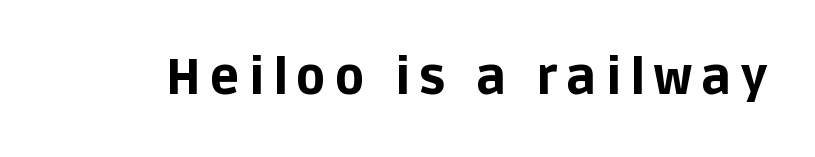
The image shows 49 px bold sans-serif type, upright; set not underlined; low stroke contrast and a large x-height.
